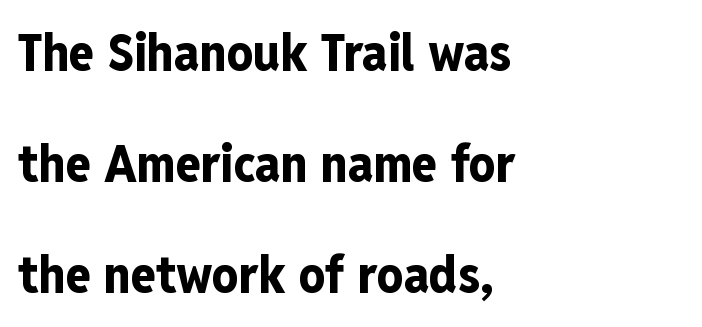
Proportional: the letters do not fall into vertical columns. Layout note: lines flush left. Default kerning and tracking; the words read as compact shapes. On the weight axis this lands at bold, roughly 700. The space directly below the letters is spotless. Ordinary non-slanted type is in use.
